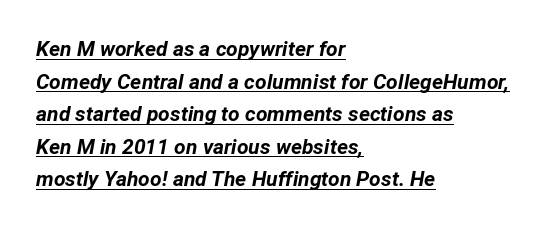
Q: Is the text bold? A: Yes.
Q: Is the text italic (slanted)? A: Yes, it leans right by about 12 degrees.
Q: Is the text underlined? A: Yes.
Q: How is the paragraph aligned? A: Left-aligned.
Q: Is the spacing between letters normal or unusually wide? A: Normal.
Q: Is the spacing between lines tight, normal or loose? A: Normal.
